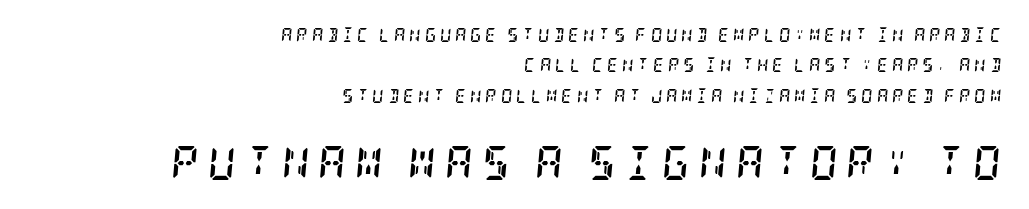
Q: Is the text bold? A: Yes.
Q: Is the text italic (slanted)? A: Yes, it leans right by about 5 degrees.
Q: Is the typeface a serif or a sans-serif typeface? A: Serif.
Q: Is the text underlined? A: No.
Q: How is the paragraph aligned? A: Right-aligned.
Q: Is the spacing between letters normal or unusually wide? A: Unusually wide.
Q: Is the spacing between lines tight, normal or loose? A: Loose.
Q: Which block of text is set in a larger size, the first (top) or the second (bottom)? A: The second (bottom) one.
Q: Width (condensed, normal, or wide)? A: Condensed.
Q: Stroke contrast? A: Low.
Q: x-height? A: Large.
